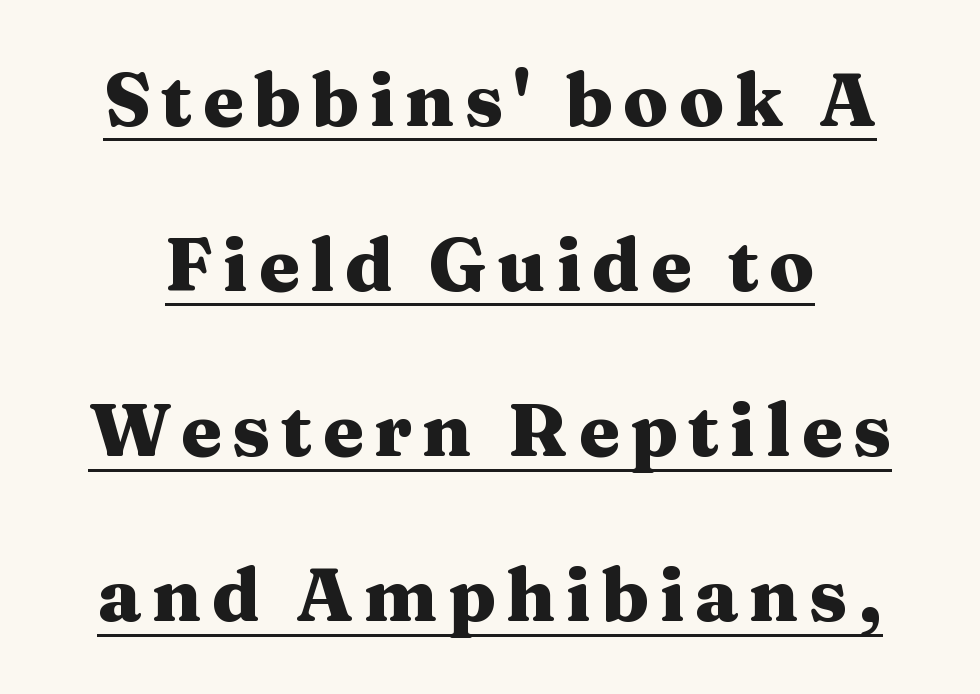
The image shows 74 px heavy, wide serif type, upright; set loose line spacing (2.23x), underlined; medium stroke contrast and a medium x-height.
